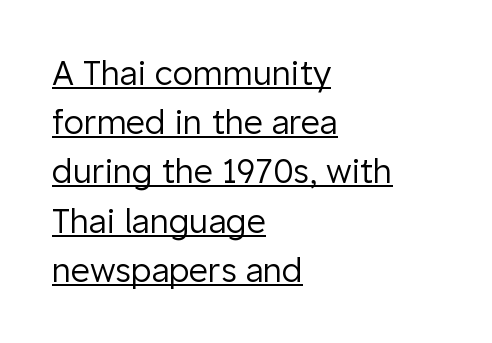
The image shows 33 px regular-weight sans-serif type, upright; set left-aligned, normal line spacing (1.49x), normal letter spacing, underlined; low stroke contrast and a medium x-height.
